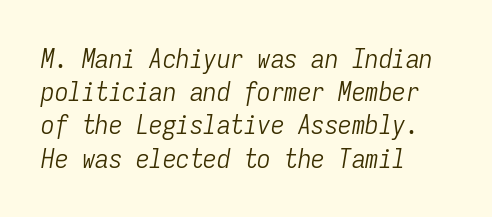
Q: Is the text bold? A: No.
Q: Is the text italic (slanted)? A: Yes, it leans right by about 9 degrees.
Q: Is the text underlined? A: No.
Q: How is the paragraph aligned? A: Left-aligned.
Q: Is the spacing between letters normal or unusually wide? A: Normal.
